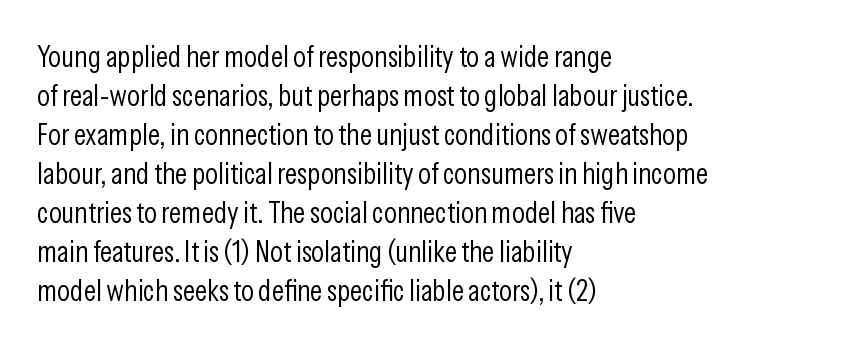
Q: Is the text bold? A: No.
Q: Is the text italic (slanted)? A: No, it is upright.
Q: Is the typeface a serif or a sans-serif typeface? A: Sans-serif.
Q: Is the text underlined? A: No.
Q: How is the paragraph aligned? A: Left-aligned.
Q: Is the spacing between letters normal or unusually wide? A: Normal.
Q: Is the spacing between lines tight, normal or loose? A: Normal.
Q: Width (condensed, normal, or wide)? A: Condensed.
Q: Stroke contrast? A: Low.
Q: x-height? A: Medium.
Q: Monospaced? A: No.
